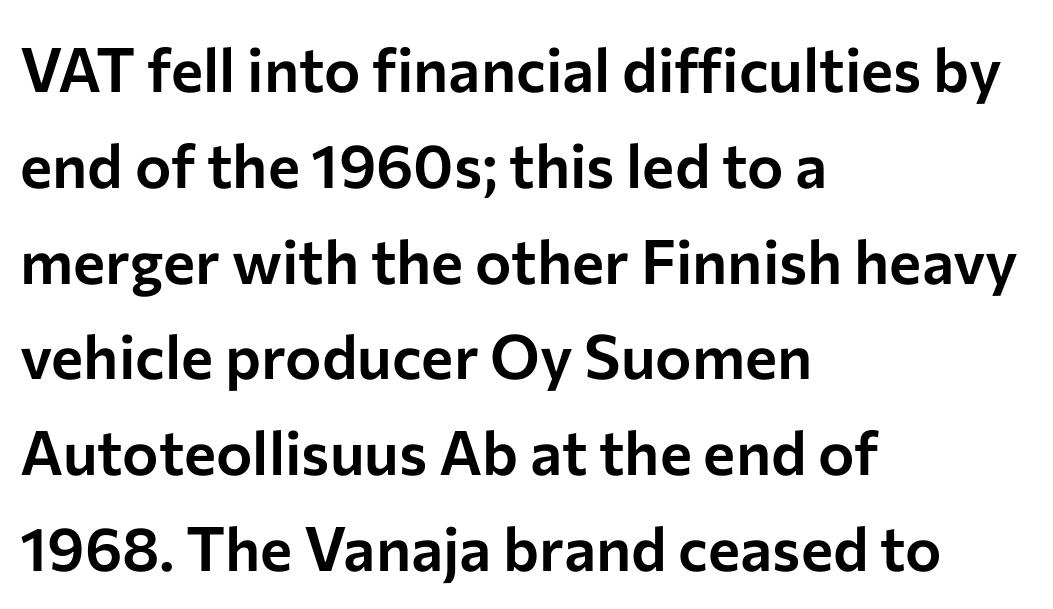
Has an underline been added? It has not. The rendering keeps characters at their native spacing. Notice how descenders clear the ascenders below comfortably — that's standard leading. I'd call this a sans setting — the letters go barefoot.
